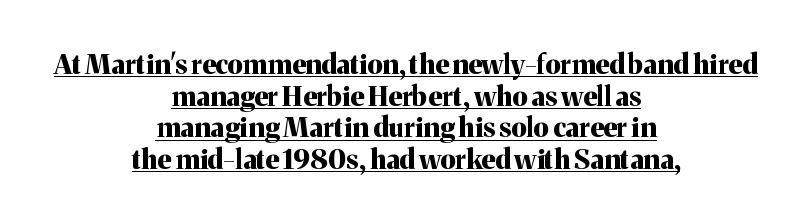
The typesetter chose a symmetrical, centered arrangement here. A continuous stroke trails under the words, as in a hyperlink. Unlike italic type, these characters show no tilt at all. Nobody touched the tracking dial on this one. Emphasis by weight is at full strength: bold.
